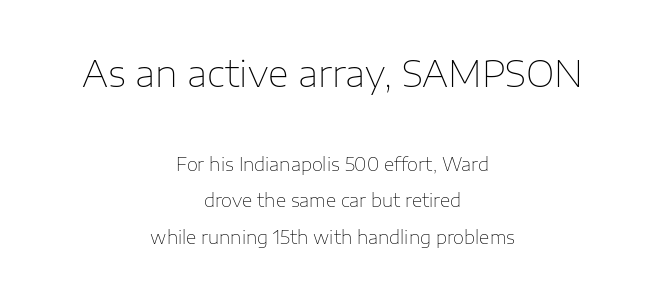
Regarding leading, the lines here are spaced well apart. A quiet, ordinary-to-light weight characterises the typeface. The baseline area is clear. The first block has been scaled up relative to the second. Posture: straight, roman, zero tilt. Glyph-to-glyph distance matches everyday printed text.
